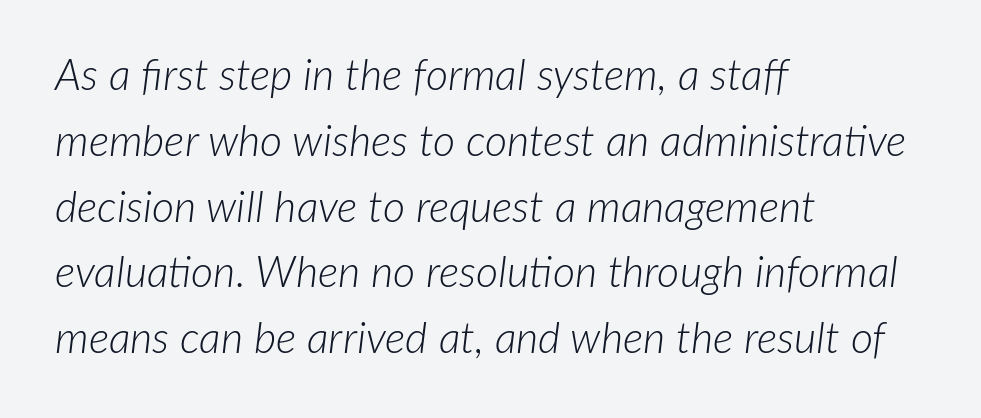
Here the designer chose a conventional face with non-uniform glyph widths. The vertical gap from one line to the next is medium. Stems here are at most as thick as an everyday book face. If you drew a line through each stem, it would be angled.
